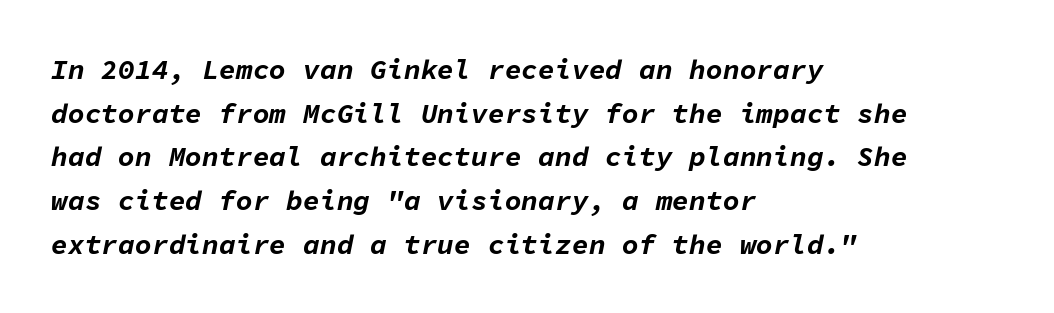
The image shows 28 px bold type, italic (leaning right), monospaced; set left-aligned, normal line spacing (1.56x), normal letter spacing, not underlined; low stroke contrast and a medium x-height.
